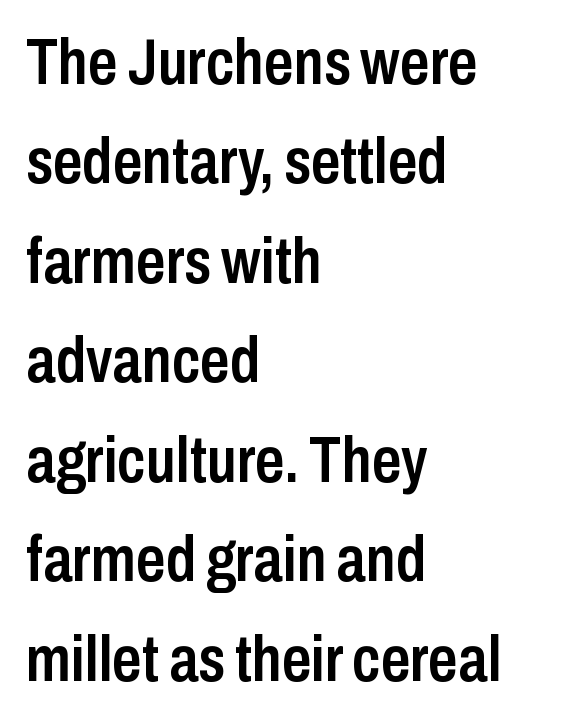
Q: Is the text bold? A: Semi-bold.
Q: Is the text italic (slanted)? A: No, it is upright.
Q: Is the typeface a serif or a sans-serif typeface? A: Sans-serif.
Q: Is the text underlined? A: No.
Q: How is the paragraph aligned? A: Left-aligned.
Q: Is the spacing between letters normal or unusually wide? A: Normal.
Q: Is the spacing between lines tight, normal or loose? A: Normal.
Q: Width (condensed, normal, or wide)? A: Condensed.
Q: Stroke contrast? A: Low.
Q: x-height? A: Medium.
Q: Monospaced? A: No.
